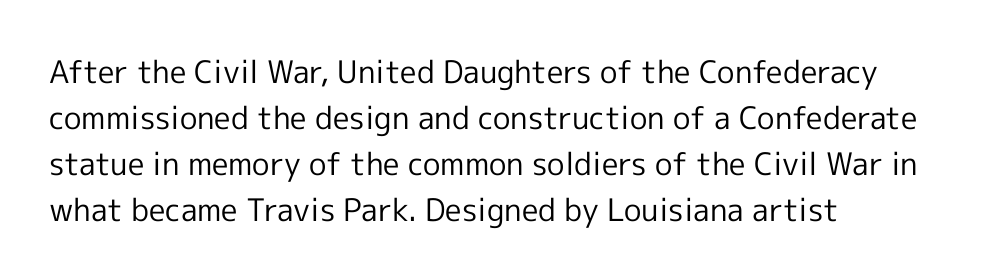
The text was rendered using a sans face with plain stroke endings. Honestly, the row spacing looks completely unremarkable. No letter is thick-stroked: the sample isn't bold. Rendered with straight, roman letterforms.
